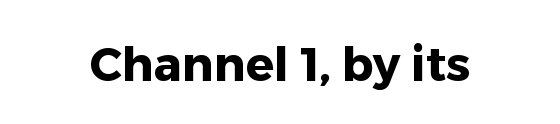
Q: Is the text bold? A: Yes.
Q: Is the text italic (slanted)? A: No, it is upright.
Q: Is the typeface a serif or a sans-serif typeface? A: Sans-serif.
Q: Is the text underlined? A: No.
Q: Is the spacing between letters normal or unusually wide? A: Normal.
Q: Width (condensed, normal, or wide)? A: Normal.
Q: Stroke contrast? A: Low.
Q: x-height? A: Medium.
Q: Monospaced? A: No.
